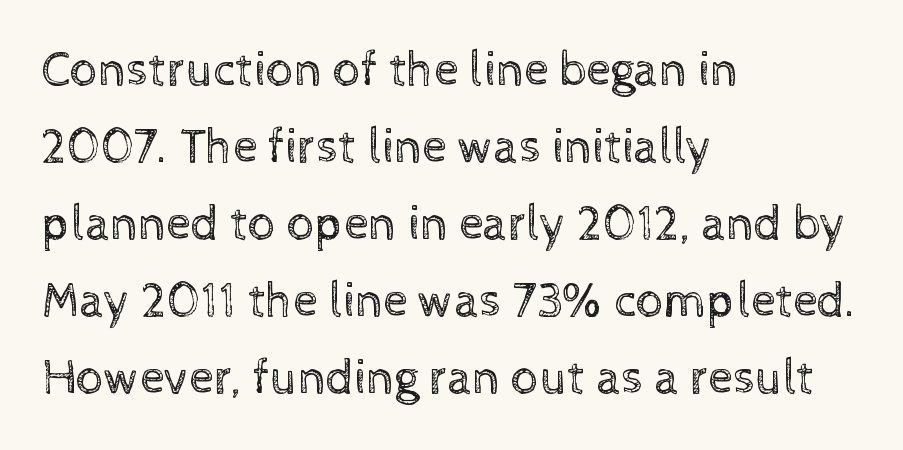
Q: Is the text bold? A: No.
Q: Is the text italic (slanted)? A: No, it is upright.
Q: Is the text underlined? A: No.
Q: How is the paragraph aligned? A: Left-aligned.
Q: Is the spacing between letters normal or unusually wide? A: Normal.
Q: Is the spacing between lines tight, normal or loose? A: Normal.
Q: Width (condensed, normal, or wide)? A: Normal.
Q: x-height? A: Medium.
Q: Monospaced? A: No.
